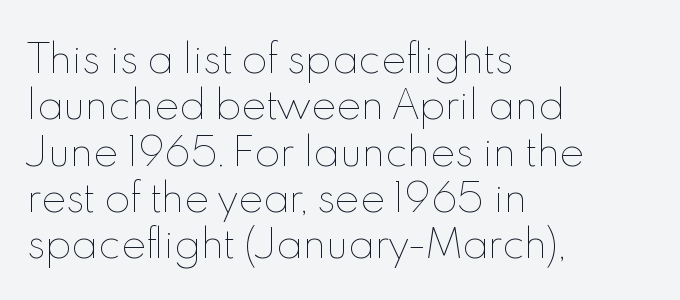
The image shows 38 px thin type, upright; set left-aligned, line spacing 1.22x, normal letter spacing, not underlined; a small x-height.
